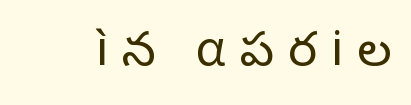
{"serif": "no", "italic": "no", "bold": "no", "weight": "regular", "width": "normal", "stroke_contrast": "low", "x_height": "medium", "monospaced": "no", "underline": "no", "letter_spacing": "wide", "letter_spacing_em": 0.29, "glyph_px": 48}
